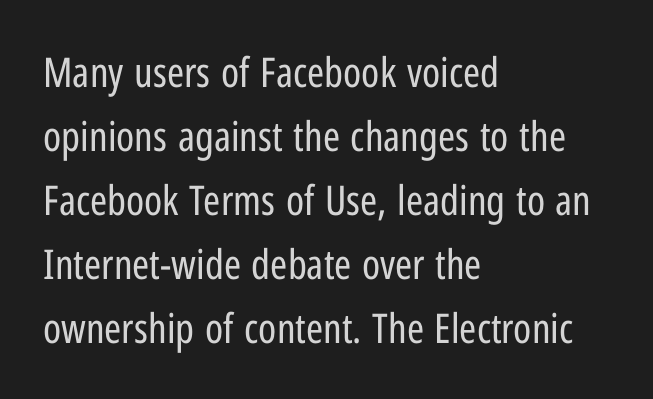
The image shows 41 px regular-weight, condensed sans-serif type, upright; set left-aligned, normal line spacing (1.56x), normal letter spacing, not underlined; low stroke contrast and a medium x-height.
